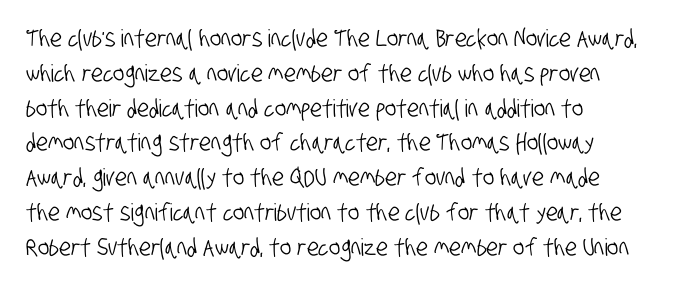
The image shows 24 px text type; set left-aligned, normal line spacing (1.45x), normal letter spacing, not underlined.
